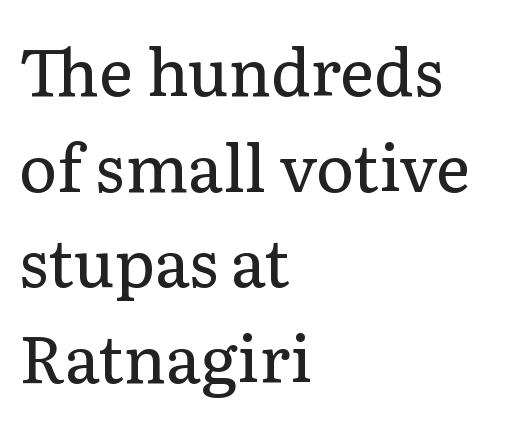
The image shows 65 px regular-weight serif type, upright; set left-aligned, normal line spacing (1.47x), normal letter spacing, not underlined; low stroke contrast and a medium x-height.
